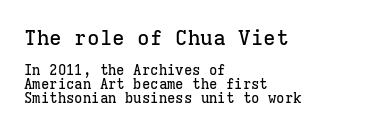
{"italic": "no", "underline": "no", "align": "left", "line_spacing": "tight", "line_spacing_ratio": 0.98, "letter_spacing": "normal", "letter_spacing_em": 0.0, "larger_block": "first", "size_ratio": 1.5, "glyph_px": 21}
